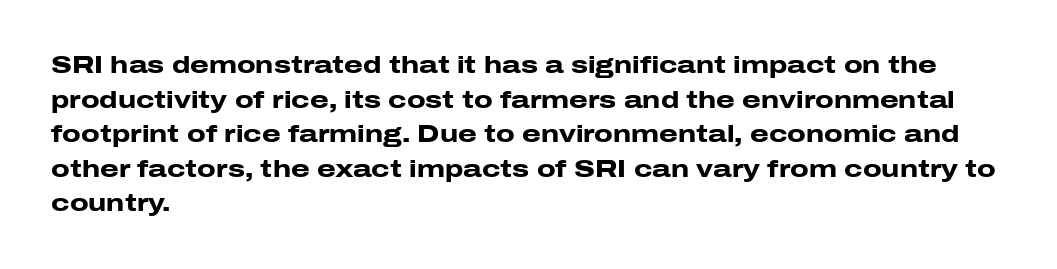
{"italic": "no", "bold": "yes", "underline": "no", "align": "left", "line_spacing": "normal", "line_spacing_ratio": 1.44, "letter_spacing": "normal", "letter_spacing_em": 0.0, "glyph_px": 24}
